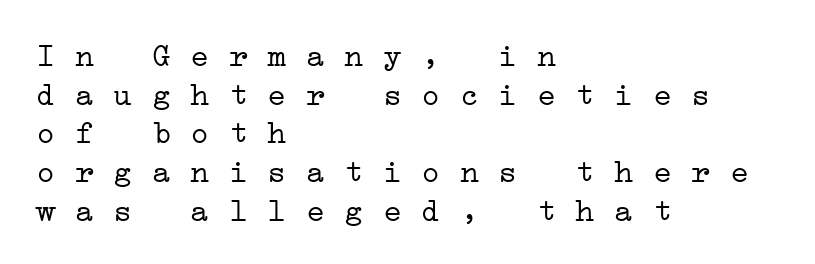
Spacing verdict: monospaced, one width for all characters. No extra tracking has been applied to these lines. A clean baseline with only descenders dipping below it. Is the block centered? No — it sits flush against the left margin. Weight: not bold — regular or lighter.
